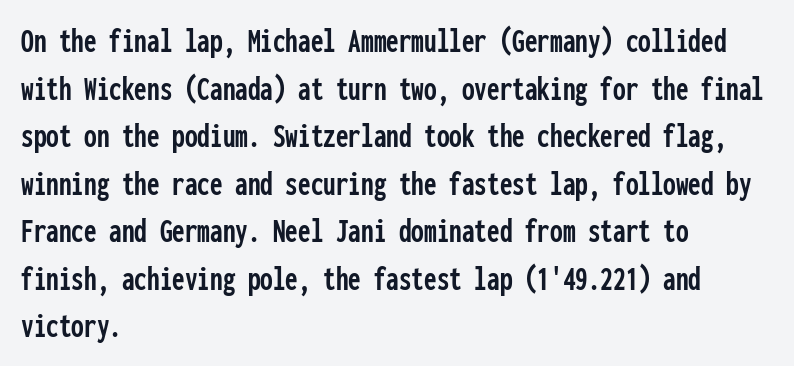
Q: Is the text italic (slanted)? A: No, it is upright.
Q: Is the typeface a serif or a sans-serif typeface? A: Sans-serif.
Q: Is the text underlined? A: No.
Q: How is the paragraph aligned? A: Left-aligned.
Q: Is the spacing between letters normal or unusually wide? A: Normal.
Q: Is the spacing between lines tight, normal or loose? A: Normal.
Q: Width (condensed, normal, or wide)? A: Condensed.
Q: Stroke contrast? A: Low.
Q: x-height? A: Medium.
Q: Monospaced? A: Yes.
